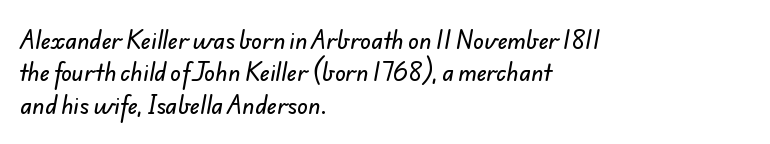
These lines are set flush left with a ragged right edge. Bare-footed words on every line. A typesetter would call this zero additional tracking. Quick note: interline space is typical.
